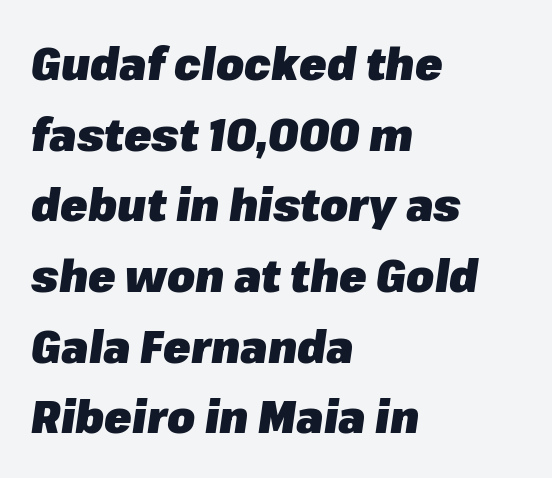
Compared with an ordinary text face, these strokes are far heavier — a full bold. A normal amount of white space separates one row of letters from the next. Horizontal alignment here is leftward, the default for most running prose. Anything drawn beneath the words? Only blank space. The rendering uses natural spacing where letterforms have individual widths.
